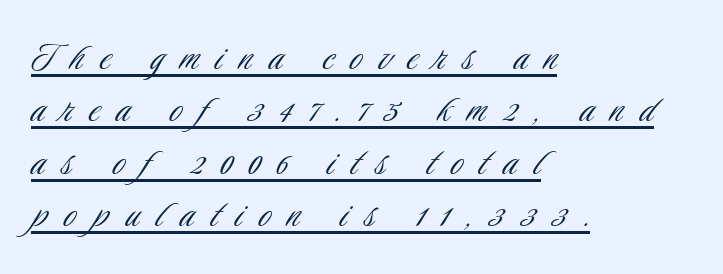
These lines are set flush left with a ragged right edge. Looks like regular typesetting: each glyph gets only the width it needs. The font family rendered here belongs to the sans-serif group. Is the type heavy? It reads as light-to-regular instead. Observe the wide spacing: letters keep a clear distance from each other.
